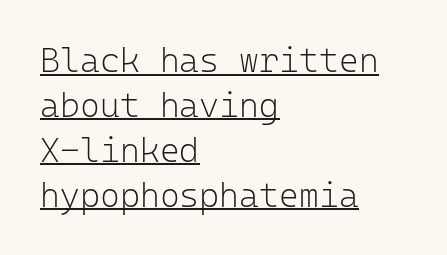
On a weight scale, this lands at 450 or below. Caption: standard tracking, unaltered. Stroke terminals: plain, sans-serif. Think of a typewriter: that constant character pitch is what you see here. The letters stand upright; this is a roman face. The face used here appears with an underline applied.
